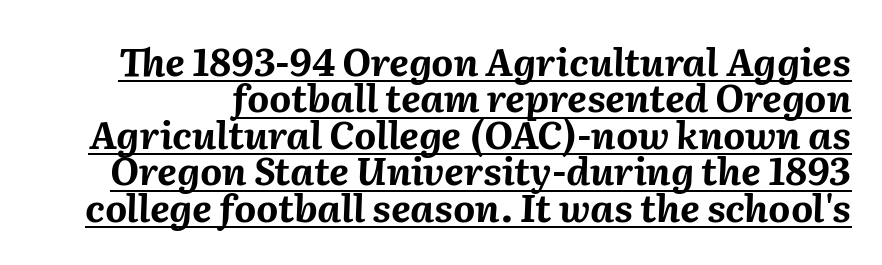
Q: Is the text bold? A: Yes.
Q: Is the text italic (slanted)? A: Yes, it leans right by about 2 degrees.
Q: Is the text underlined? A: Yes.
Q: Is the spacing between letters normal or unusually wide? A: Normal.
Q: Is the spacing between lines tight, normal or loose? A: Tight.
Q: Width (condensed, normal, or wide)? A: Normal.
Q: Stroke contrast? A: Medium.
Q: x-height? A: Medium.
Q: Monospaced? A: No.
